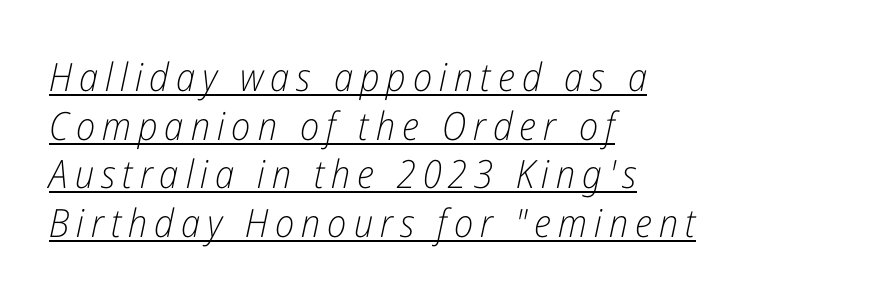
Q: Is the text bold? A: No.
Q: Is the text italic (slanted)? A: Yes, it leans right by about 12 degrees.
Q: Is the text underlined? A: Yes.
Q: How is the paragraph aligned? A: Left-aligned.
Q: Is the spacing between lines tight, normal or loose? A: Normal.
Q: Width (condensed, normal, or wide)? A: Condensed.
Q: Stroke contrast? A: Low.
Q: x-height? A: Medium.
Q: Monospaced? A: No.
